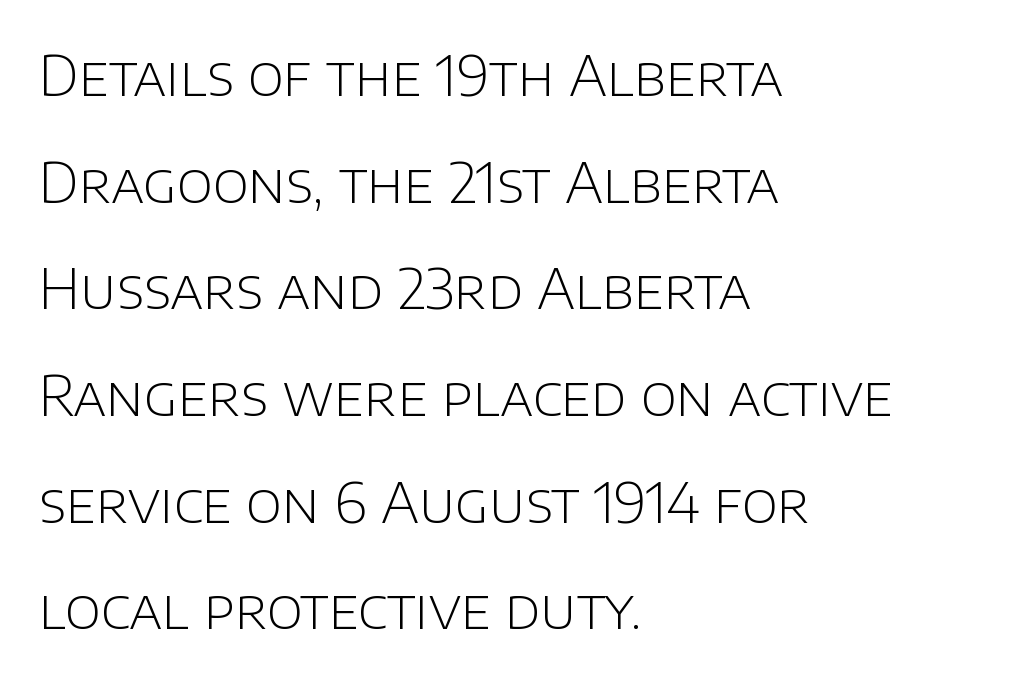
Q: Is the text bold? A: No.
Q: Is the text italic (slanted)? A: No, it is upright.
Q: Is the typeface a serif or a sans-serif typeface? A: Sans-serif.
Q: Is the text underlined? A: No.
Q: How is the paragraph aligned? A: Left-aligned.
Q: Is the spacing between letters normal or unusually wide? A: Normal.
Q: Is the spacing between lines tight, normal or loose? A: Loose.
Q: Width (condensed, normal, or wide)? A: Normal.
Q: Stroke contrast? A: Low.
Q: x-height? A: Large.
Q: Monospaced? A: No.
